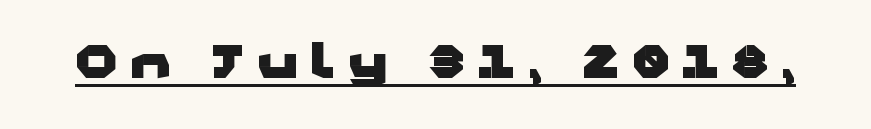
Q: Is the text bold? A: Yes.
Q: Is the text italic (slanted)? A: No, it is upright.
Q: Is the typeface a serif or a sans-serif typeface? A: Sans-serif.
Q: Is the text underlined? A: Yes.
Q: Is the spacing between letters normal or unusually wide? A: Unusually wide.
Q: Width (condensed, normal, or wide)? A: Wide.
Q: Stroke contrast? A: Low.
Q: x-height? A: Medium.
Q: Monospaced? A: No.
